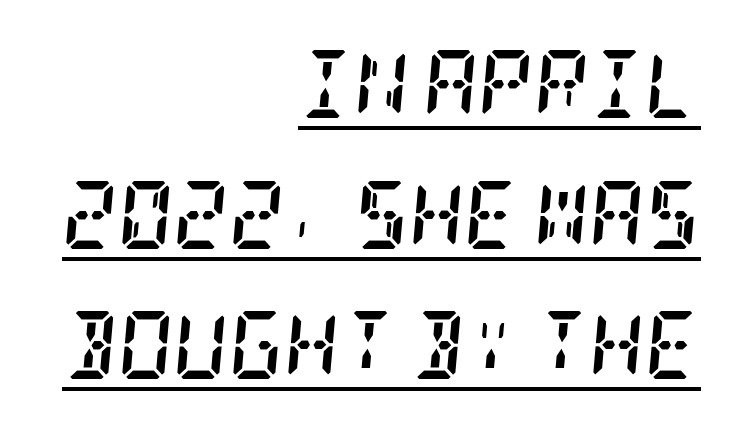
{"serif": "yes", "italic": "yes", "lean": "right", "slant_degrees": 5, "bold": "yes", "weight": "semibold", "width": "condensed", "stroke_contrast": "low", "x_height": "large", "underline": "yes", "align": "right", "line_spacing": "loose", "line_spacing_ratio": 1.92, "letter_spacing": "normal", "letter_spacing_em": 0.0, "glyph_px": 68}
